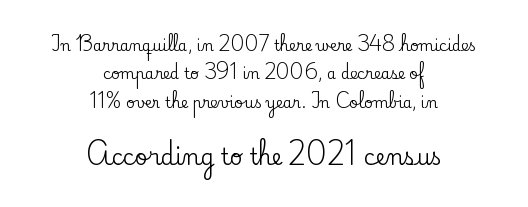
Q: Is the text italic (slanted)? A: No, it is upright.
Q: Is the text underlined? A: No.
Q: How is the paragraph aligned? A: Centered.
Q: Is the spacing between letters normal or unusually wide? A: Normal.
Q: Which block of text is set in a larger size, the first (top) or the second (bottom)? A: The second (bottom) one.
